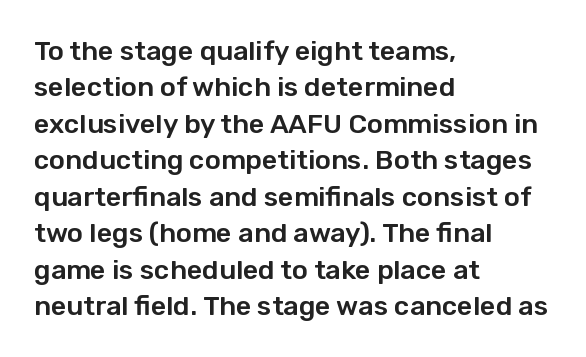
{"italic": "no", "underline": "no", "align": "left", "line_spacing": "normal", "line_spacing_ratio": 1.35, "letter_spacing": "normal", "letter_spacing_em": 0.0, "glyph_px": 27}
